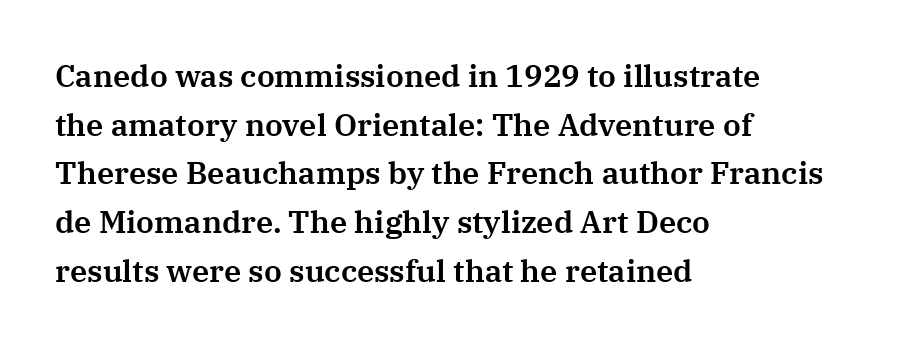
The words here are not underlined. Each letter keeps its own natural width here, so spacing adapts to shape. Does the leading feel generous? No, just average. Designer's note — italics off, roman on. Spacing between characters is what you'd get straight out of the box. Notice how the passage keeps a crisp vertical edge on the left only.
